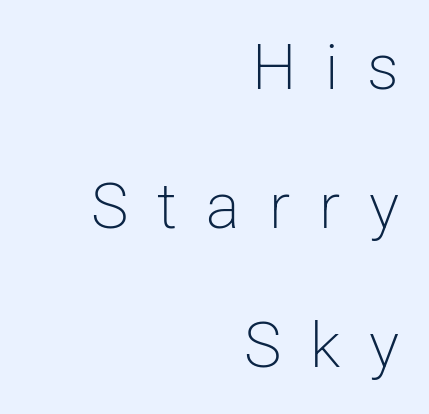
{"serif": "no", "italic": "no", "bold": "no", "weight": "light", "width": "normal", "stroke_contrast": "low", "x_height": "medium", "monospaced": "no", "underline": "no", "align": "right", "line_spacing": "loose", "line_spacing_ratio": 2.21, "letter_spacing": "wide", "letter_spacing_em": 0.46, "glyph_px": 63}
